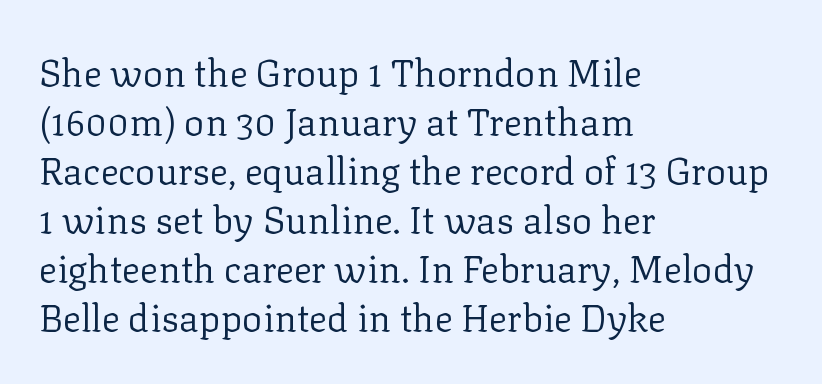
What's the leading like? Ordinary, nothing unusual. Beneath every word, the page is bare. Observe the serifs anchoring each vertical stroke in this sample. Character widths vary here, with narrow letters taking less room than wide ones. The horizontal fit of the characters is conventional and even.
